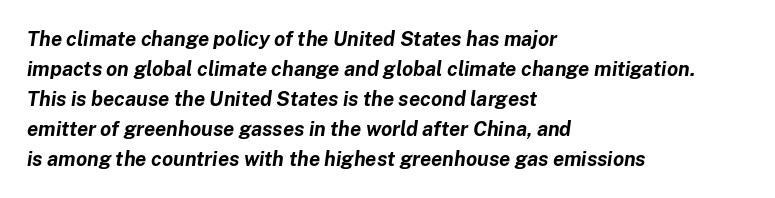
The image shows 20 px bold type, italic (leaning right); set left-aligned, normal line spacing (1.5x), normal letter spacing, not underlined.
